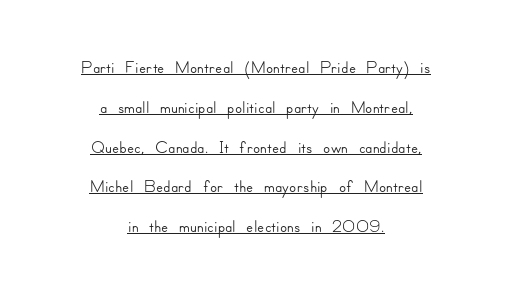
The image shows 26 px text type, upright; set centered, normal line spacing (1.53x), normal letter spacing, underlined.
